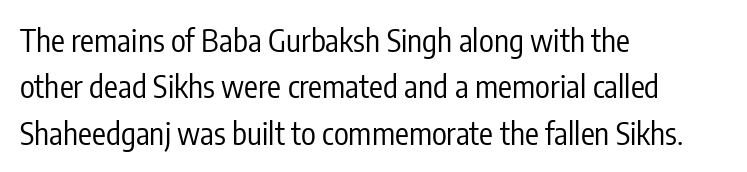
Q: Is the text bold? A: No.
Q: Is the text italic (slanted)? A: No, it is upright.
Q: Is the typeface a serif or a sans-serif typeface? A: Sans-serif.
Q: Is the text underlined? A: No.
Q: How is the paragraph aligned? A: Left-aligned.
Q: Is the spacing between letters normal or unusually wide? A: Normal.
Q: Is the spacing between lines tight, normal or loose? A: Normal.
Q: Width (condensed, normal, or wide)? A: Condensed.
Q: Stroke contrast? A: Low.
Q: x-height? A: Medium.
Q: Monospaced? A: No.
